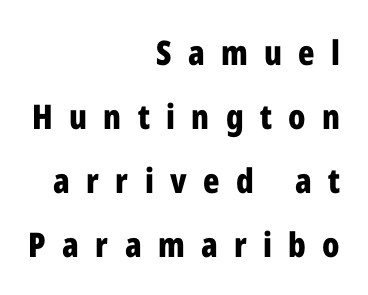
The image shows 34 px bold, condensed sans-serif type, upright; set right-aligned, line spacing 1.88x, unusually wide letter spacing (+0.48 em), not underlined; low stroke contrast and a medium x-height.
